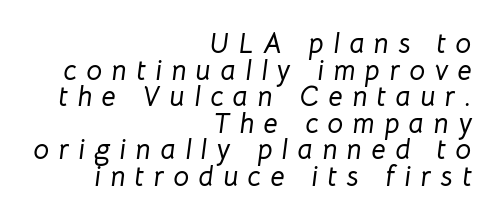
Check under the words: just untouched page. The passage shown stacks its lines with hardly any gap. Compared with typical body copy, the letter spacing here is much looser. Casual observation: everything's shoved over to the right.
